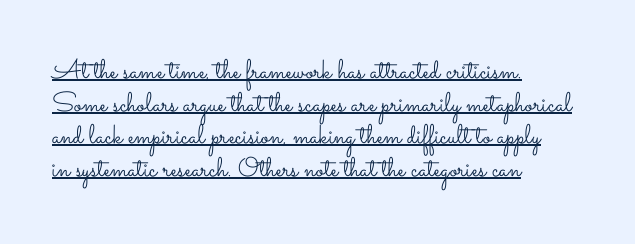
The face used here appears with an underline applied. Each line starts at the same left margin while the right side varies. The passage shown is not bold in any degree. You could call the tracking neutral — neither tight nor loose.
